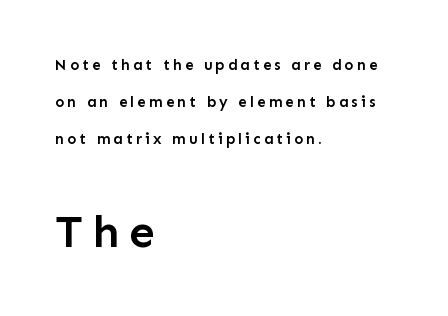
The image shows 46 px semibold sans-serif type, upright; set left-aligned, loose line spacing (2.48x), unusually wide letter spacing (+0.21 em), not underlined; the second (bottom) block is 3.07x larger; low stroke contrast and a medium x-height.
